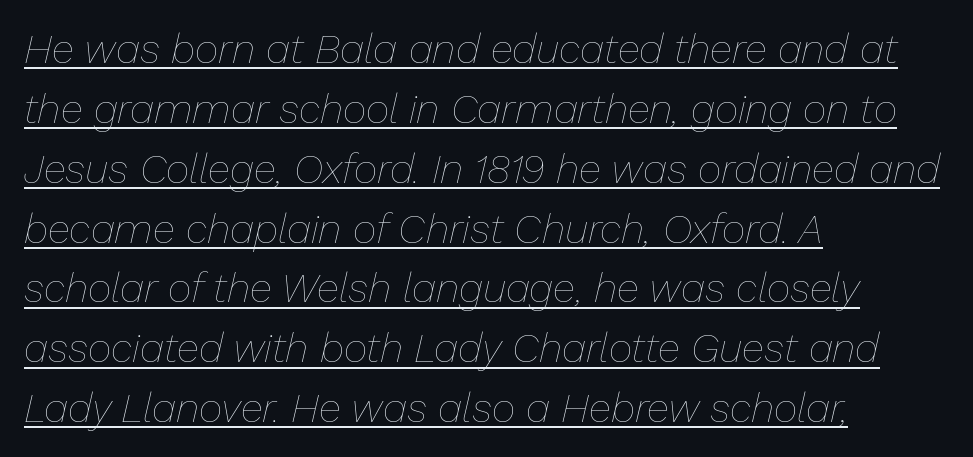
{"italic": "yes", "lean": "right", "slant_degrees": 13, "bold": "no", "weight": "thin", "width": "normal", "stroke_contrast": "low", "x_height": "medium", "monospaced": "no", "underline": "yes", "align": "left", "line_spacing": "normal", "line_spacing_ratio": 1.46, "letter_spacing": "normal", "letter_spacing_em": 0.0, "glyph_px": 41}
